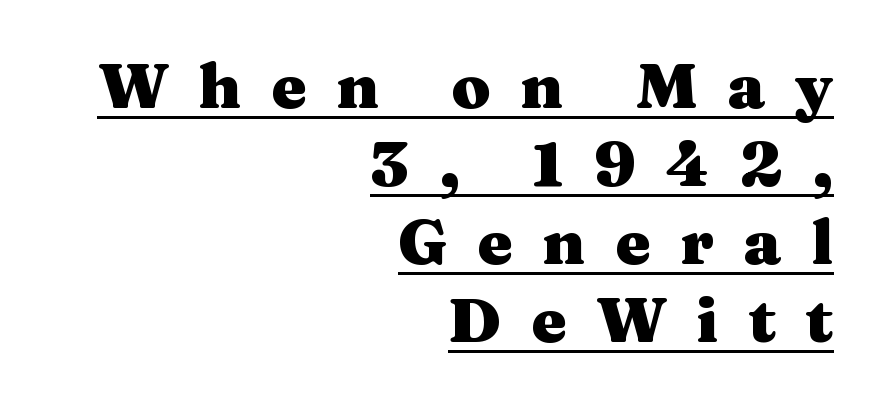
The image shows 63 px heavy, wide serif type, upright; set right-aligned, line spacing 1.24x, unusually wide letter spacing (+0.47 em), underlined; medium stroke contrast and a medium x-height.
